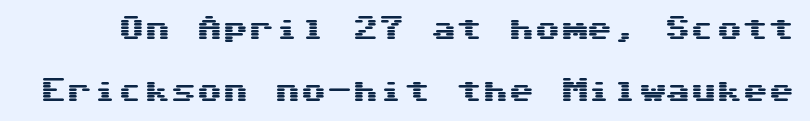
The image shows 26 px text type, upright; set loose line spacing (2.38x), normal letter spacing, not underlined.
